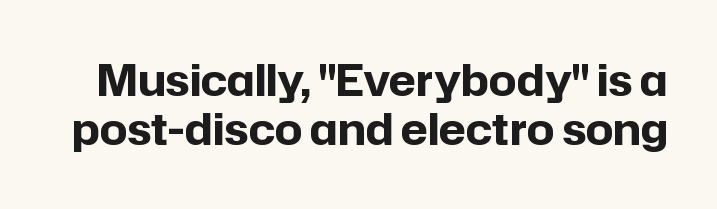
Q: Is the text bold? A: Yes.
Q: Is the text italic (slanted)? A: No, it is upright.
Q: Is the typeface a serif or a sans-serif typeface? A: Sans-serif.
Q: Is the text underlined? A: No.
Q: Is the spacing between letters normal or unusually wide? A: Normal.
Q: Is the spacing between lines tight, normal or loose? A: Tight.
Q: Width (condensed, normal, or wide)? A: Normal.
Q: Stroke contrast? A: Low.
Q: x-height? A: Medium.
Q: Monospaced? A: No.
